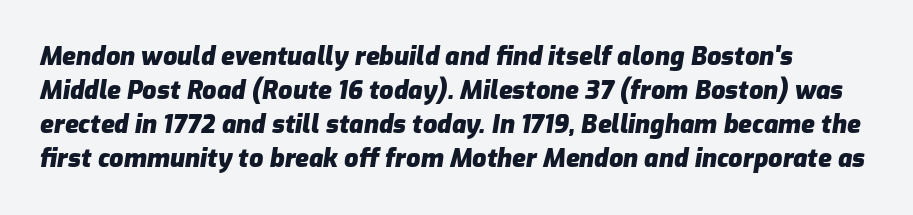
Q: Is the text bold? A: Yes.
Q: Is the text italic (slanted)? A: Yes, it leans right by about 9 degrees.
Q: Is the text underlined? A: No.
Q: Is the spacing between letters normal or unusually wide? A: Normal.
Q: Is the spacing between lines tight, normal or loose? A: Normal.
